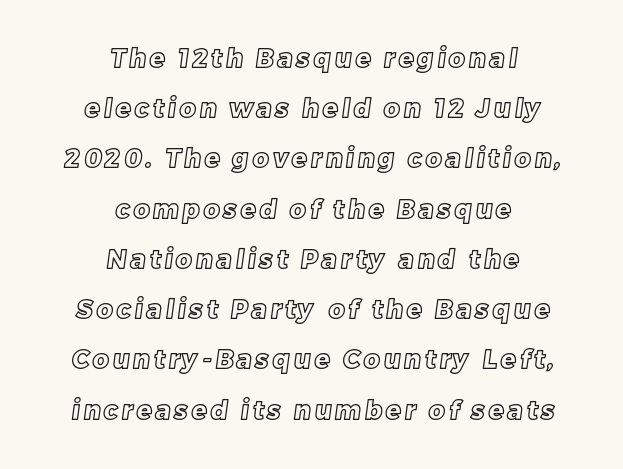
The image shows 25 px text type; set centered, loose line spacing (2.01x), not underlined.
